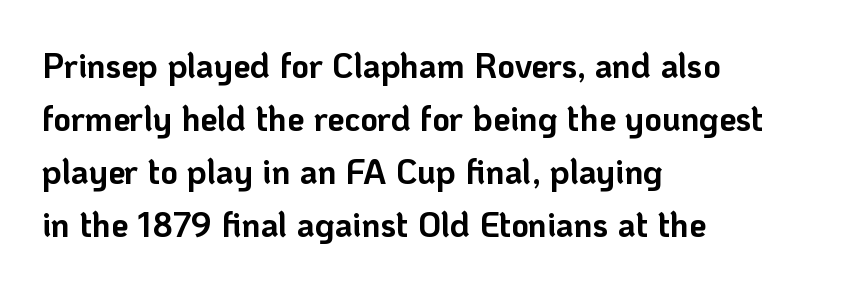
Looks like regular typesetting: each glyph gets only the width it needs. Underline: absent. Nope, not italic — everything's standing straight. Compared with a centered layout, this one pins lines to the left instead. Line spacing here is normal. Compared with typical body copy, the letter spacing here is the same.
